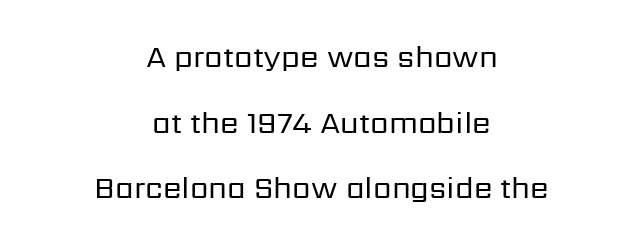
Q: Is the text bold? A: No.
Q: Is the text italic (slanted)? A: No, it is upright.
Q: Is the typeface a serif or a sans-serif typeface? A: Sans-serif.
Q: Is the text underlined? A: No.
Q: How is the paragraph aligned? A: Centered.
Q: Is the spacing between letters normal or unusually wide? A: Normal.
Q: Is the spacing between lines tight, normal or loose? A: Loose.
Q: Width (condensed, normal, or wide)? A: Normal.
Q: Stroke contrast? A: Low.
Q: x-height? A: Medium.
Q: Monospaced? A: No.
